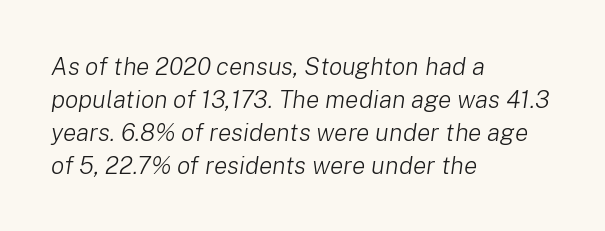
The image shows 25 px text type, italic (leaning right); set left-aligned, normal line spacing (1.32x), normal letter spacing, not underlined.
